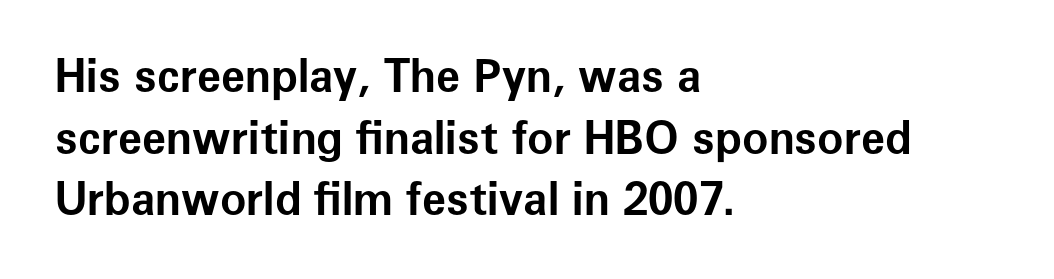
Unlike italic type, these characters show no tilt at all. The space directly below the letters is spotless. Varying glyph widths throughout — classic text-font behaviour. Plenty of ink on the page — the face is bold. The ragged edge is on the right, which tells us the setting is flush left.
